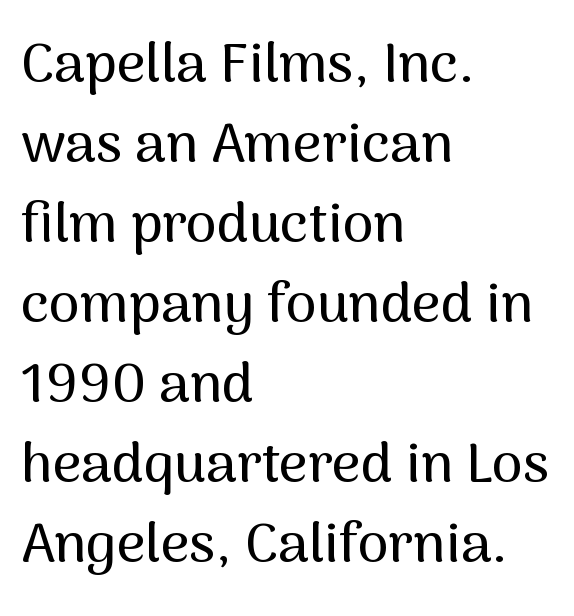
Q: Is the text italic (slanted)? A: No, it is upright.
Q: Is the typeface a serif or a sans-serif typeface? A: Sans-serif.
Q: Is the text underlined? A: No.
Q: How is the paragraph aligned? A: Left-aligned.
Q: Is the spacing between letters normal or unusually wide? A: Normal.
Q: Is the spacing between lines tight, normal or loose? A: Normal.
Q: Width (condensed, normal, or wide)? A: Normal.
Q: Stroke contrast? A: Medium.
Q: x-height? A: Medium.
Q: Monospaced? A: No.
